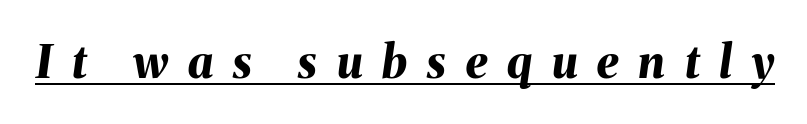
The image shows 45 px bold type, italic (leaning right); set unusually wide letter spacing (+0.44 em), underlined; medium stroke contrast and a medium x-height.
